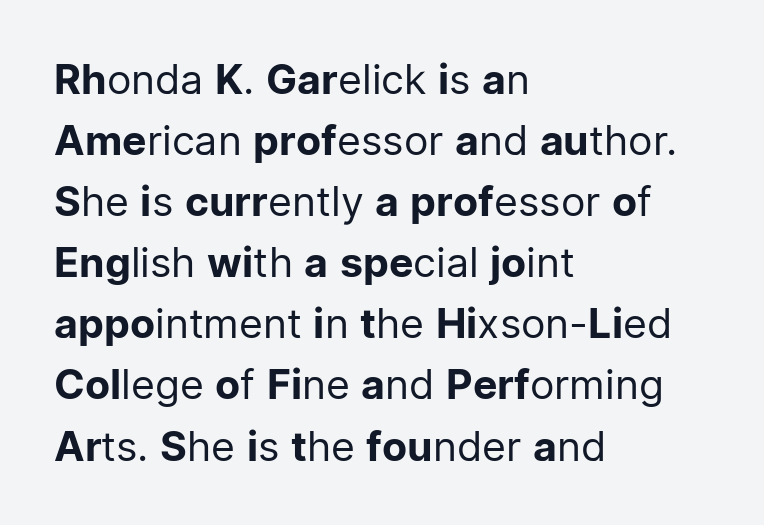
This sample has the flowing, uneven cadence of proportional lettering. This is sans-serif lettering, the kind often seen on screens and signage. This rendering leaves character spacing at its baseline value. The font's upright variant was chosen for this text. Horizontal bands of white between lines are of average thickness.
